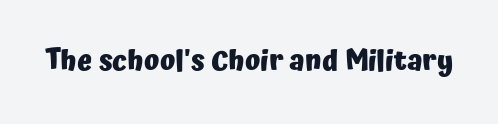
Is the type bold? Yes — the strokes are clearly thick and heavy. In terms of letterspacing, this is plain default setting. The space directly below the letters is spotless. Check where the strokes stop: nothing finishes them off — pure sans. Each letter keeps its own natural width here, so spacing adapts to shape.
